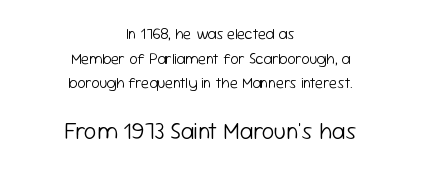
Between these two stacked blocks, the lower one wins on size. The block of text has a typical density, with ordinary space between rows. The weight tops out at a normal text grade. The paragraph has two soft edges and a firm central axis. The space directly below the letters is spotless.
